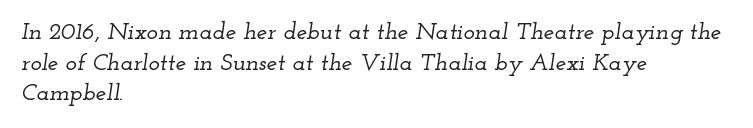
{"italic": "yes", "lean": "right", "slant_degrees": 12, "underline": "no", "align": "left", "line_spacing": "normal", "line_spacing_ratio": 1.28, "letter_spacing": "normal", "letter_spacing_em": 0.0, "glyph_px": 24}
